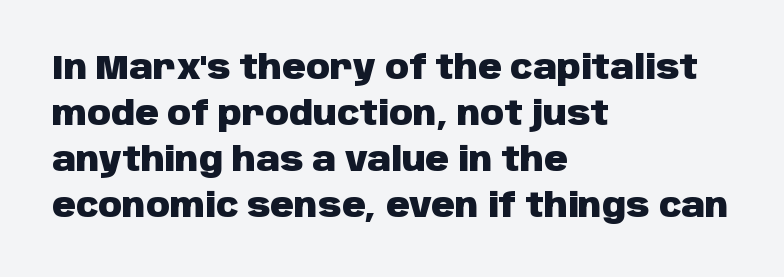
The image shows 33 px heavy sans-serif type, upright; set left-aligned, normal line spacing (1.39x), normal letter spacing, not underlined; low stroke contrast and a large x-height.
